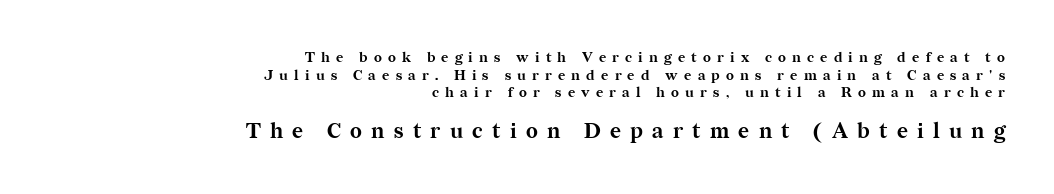
{"italic": "no", "bold": "yes", "underline": "no", "align": "right", "line_spacing": "normal", "line_spacing_ratio": 1.26, "letter_spacing": "wide", "letter_spacing_em": 0.44, "larger_block": "second", "size_ratio": 1.5, "glyph_px": 21}
